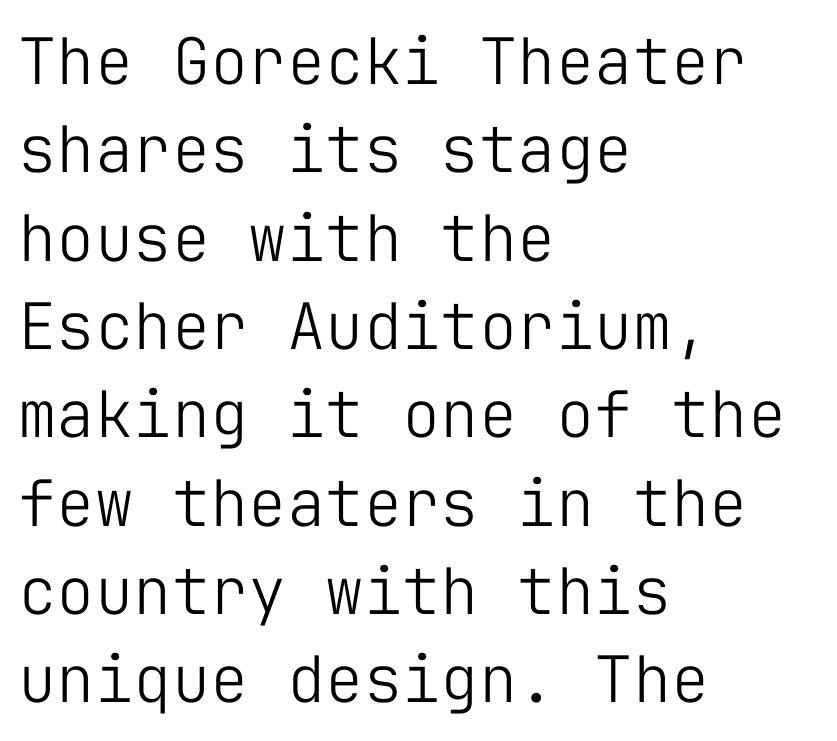
The image shows 64 px light sans-serif type, upright, monospaced; set left-aligned, normal line spacing (1.38x), normal letter spacing, not underlined; low stroke contrast and a medium x-height.
